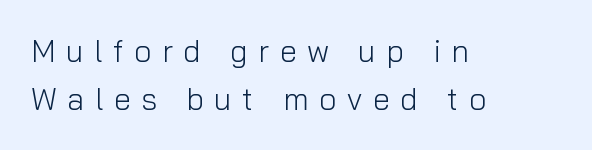
Q: Is the text bold? A: No.
Q: Is the text italic (slanted)? A: No, it is upright.
Q: Is the typeface a serif or a sans-serif typeface? A: Sans-serif.
Q: Is the text underlined? A: No.
Q: How is the paragraph aligned? A: Left-aligned.
Q: Is the spacing between letters normal or unusually wide? A: Unusually wide.
Q: Is the spacing between lines tight, normal or loose? A: Normal.
Q: Width (condensed, normal, or wide)? A: Normal.
Q: Stroke contrast? A: Low.
Q: x-height? A: Medium.
Q: Monospaced? A: No.
